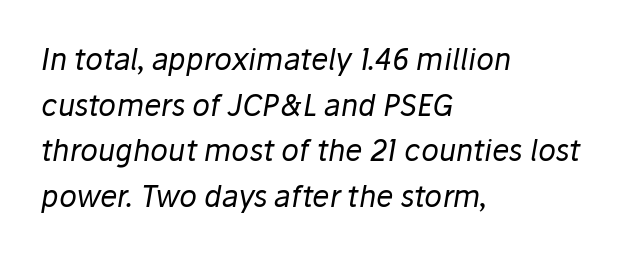
Q: Is the text bold? A: No.
Q: Is the text italic (slanted)? A: Yes, it leans right by about 10 degrees.
Q: Is the text underlined? A: No.
Q: How is the paragraph aligned? A: Left-aligned.
Q: Is the spacing between letters normal or unusually wide? A: Normal.
Q: Is the spacing between lines tight, normal or loose? A: Normal.
Q: Width (condensed, normal, or wide)? A: Normal.
Q: Stroke contrast? A: Low.
Q: x-height? A: Medium.
Q: Monospaced? A: No.
